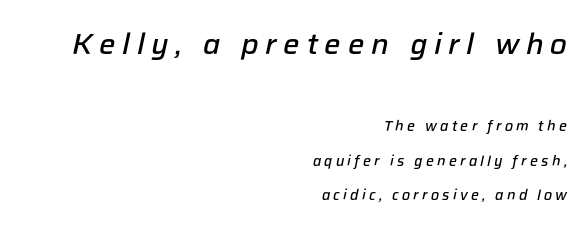
{"italic": "yes", "lean": "right", "slant_degrees": 12, "bold": "semi", "weight": "semibold", "width": "normal", "stroke_contrast": "low", "x_height": "medium", "monospaced": "no", "underline": "no", "align": "right", "line_spacing": "loose", "line_spacing_ratio": 2.45, "letter_spacing": "wide", "letter_spacing_em": 0.23, "larger_block": "first", "size_ratio": 2.07, "glyph_px": 29}
